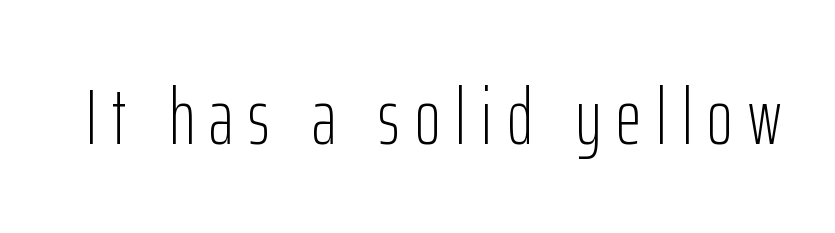
Q: Is the text bold? A: No.
Q: Is the text italic (slanted)? A: No, it is upright.
Q: Is the typeface a serif or a sans-serif typeface? A: Sans-serif.
Q: Is the text underlined? A: No.
Q: Width (condensed, normal, or wide)? A: Condensed.
Q: Stroke contrast? A: Low.
Q: x-height? A: Medium.
Q: Monospaced? A: No.
